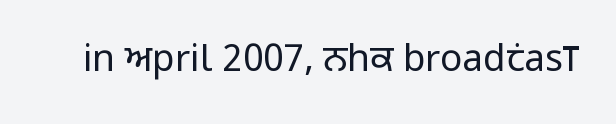
In terms of letterspacing, this is plain default setting. The passage shown is not underscored anywhere. Character widths vary here, with narrow letters taking less room than wide ones. Heaviness? Minimal to ordinary, like unemphasized prose.
